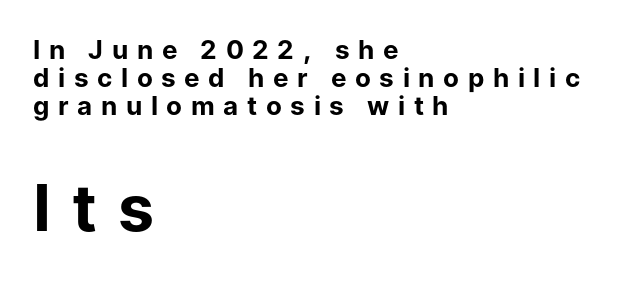
The image shows 64 px bold sans-serif type, upright; set left-aligned, tight line spacing (1.08x), unusually wide letter spacing (+0.33 em), not underlined; the second (bottom) block is 2.46x larger; low stroke contrast and a medium x-height.
